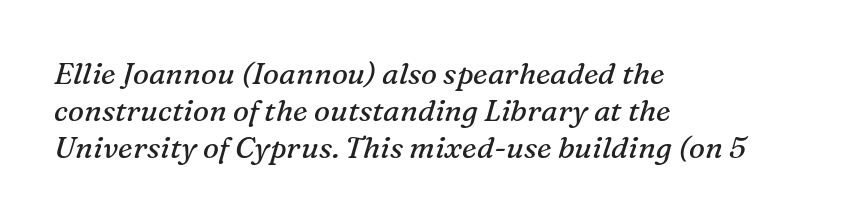
The image shows 30 px regular-weight serif type, italic (leaning right); set left-aligned, line spacing 1.24x, normal letter spacing, not underlined; medium stroke contrast and a medium x-height.
